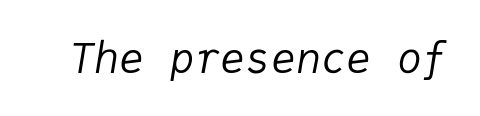
{"italic": "yes", "lean": "right", "slant_degrees": 9, "bold": "no", "weight": "regular", "width": "normal", "stroke_contrast": "low", "x_height": "medium", "monospaced": "yes", "underline": "no", "letter_spacing": "normal", "letter_spacing_em": 0.0, "glyph_px": 42}
